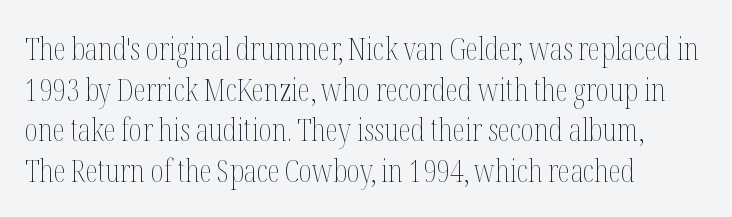
The image shows 32 px thin, condensed type, upright; set left-aligned, normal line spacing (1.27x), normal letter spacing, not underlined; medium stroke contrast and a medium x-height.
